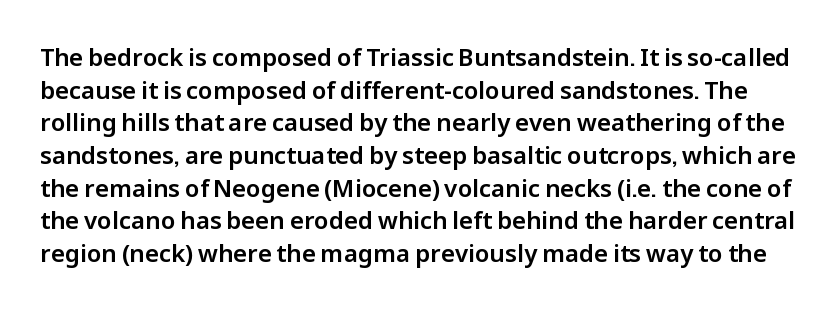
{"italic": "no", "underline": "no", "line_spacing": "normal", "line_spacing_ratio": 1.36, "letter_spacing": "normal", "letter_spacing_em": 0.0, "glyph_px": 24}
